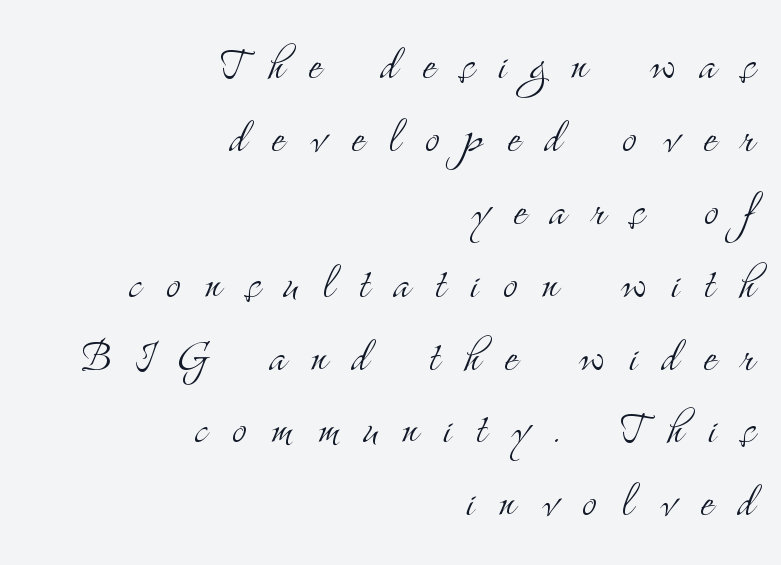
Q: Is the text bold? A: No.
Q: Is the text italic (slanted)? A: Yes.
Q: Is the typeface a serif or a sans-serif typeface? A: Serif.
Q: Is the text underlined? A: No.
Q: How is the paragraph aligned? A: Right-aligned.
Q: Is the spacing between letters normal or unusually wide? A: Unusually wide.
Q: Is the spacing between lines tight, normal or loose? A: Normal.
Q: Width (condensed, normal, or wide)? A: Condensed.
Q: Stroke contrast? A: Medium.
Q: x-height? A: Small.
Q: Monospaced? A: No.
